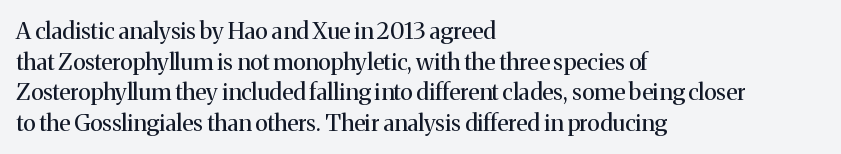
{"italic": "no", "bold": "no", "underline": "no", "align": "left", "line_spacing": "normal", "line_spacing_ratio": 1.33, "letter_spacing": "normal", "letter_spacing_em": 0.0, "glyph_px": 23}
